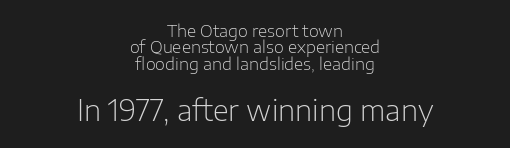
The lines are quadded center. What stands out about the letter spacing? Nothing — it is the standard amount. Note: no serifs on the glyphs. This sample has the flowing, uneven cadence of proportional lettering.
